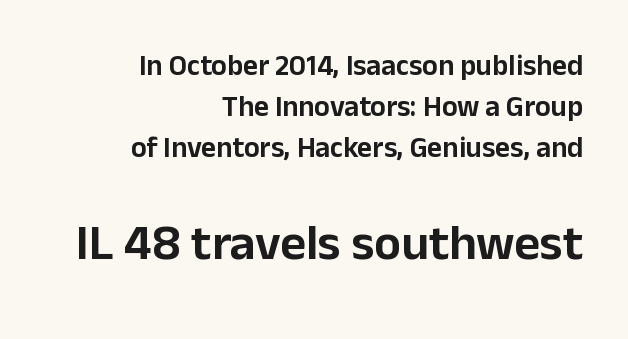
{"serif": "no", "italic": "no", "width": "normal", "stroke_contrast": "low", "x_height": "medium", "monospaced": "no", "underline": "no", "align": "right", "line_spacing": "normal", "line_spacing_ratio": 1.41, "letter_spacing": "normal", "letter_spacing_em": 0.0, "larger_block": "second", "size_ratio": 1.72, "glyph_px": 50}
